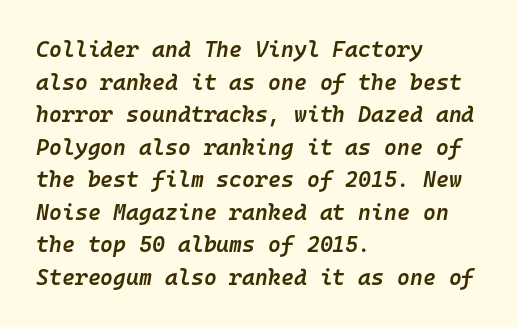
The image shows 22 px text type, italic (leaning right); set left-aligned, normal line spacing (1.48x), normal letter spacing, not underlined.
